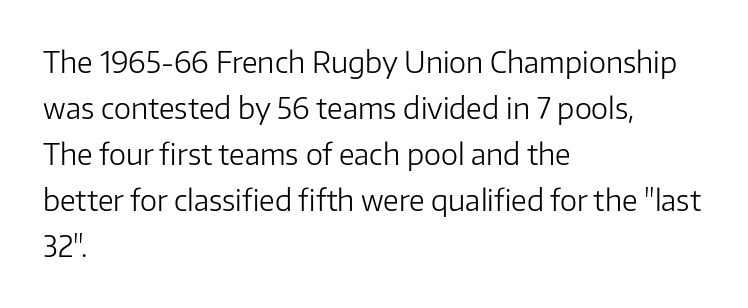
Compared with typical paragraphs, the rows here are spaced about the same. A clean baseline with only descenders dipping below it. You could not count columns in this text — the font is proportionally spaced. In terms of posture, this sample is upright. This is sans-serif lettering, the kind often seen on screens and signage.
